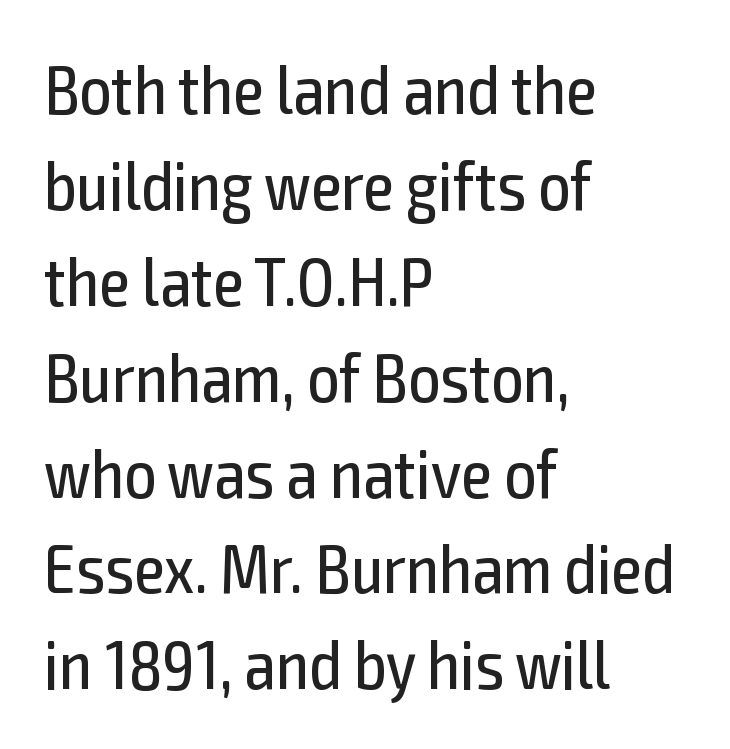
{"serif": "no", "italic": "no", "bold": "no", "weight": "regular", "width": "condensed", "x_height": "medium", "monospaced": "no", "underline": "no", "align": "left", "line_spacing": "normal", "line_spacing_ratio": 1.37, "letter_spacing": "normal", "letter_spacing_em": 0.0, "glyph_px": 70}
